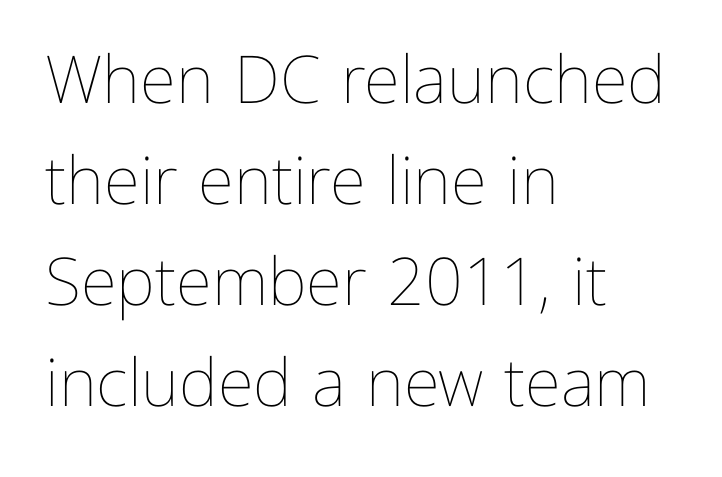
Bold? No — there's no thickening of the strokes. The typography opts for an upright posture over an oblique one. Inter-character spacing is left at the font's built-in metrics. The area under the type is left untouched.
